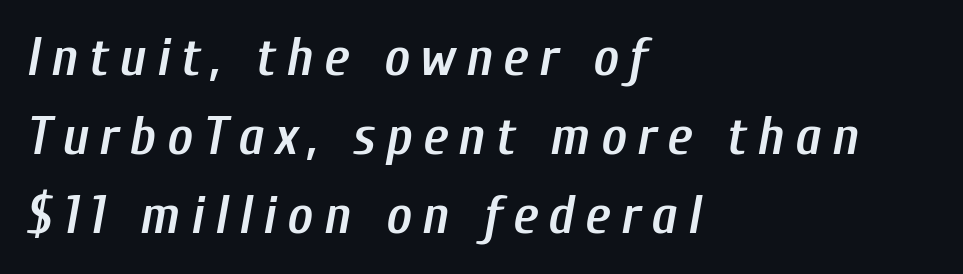
Q: Is the text bold? A: Semi-bold.
Q: Is the text italic (slanted)? A: Yes, it leans right by about 10 degrees.
Q: Is the text underlined? A: No.
Q: How is the paragraph aligned? A: Left-aligned.
Q: Is the spacing between lines tight, normal or loose? A: Normal.
Q: Width (condensed, normal, or wide)? A: Condensed.
Q: Stroke contrast? A: Low.
Q: x-height? A: Medium.
Q: Monospaced? A: No.
